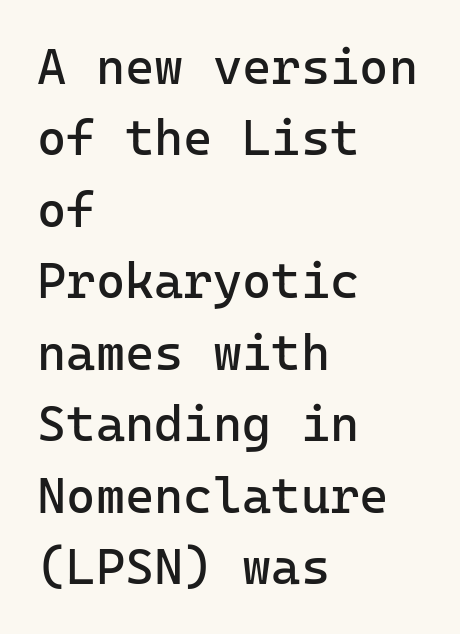
Q: Is the text bold? A: No.
Q: Is the text italic (slanted)? A: No, it is upright.
Q: Is the typeface a serif or a sans-serif typeface? A: Sans-serif.
Q: Is the text underlined? A: No.
Q: How is the paragraph aligned? A: Left-aligned.
Q: Is the spacing between letters normal or unusually wide? A: Normal.
Q: Is the spacing between lines tight, normal or loose? A: Normal.
Q: Width (condensed, normal, or wide)? A: Normal.
Q: Stroke contrast? A: Low.
Q: x-height? A: Medium.
Q: Monospaced? A: Yes.
